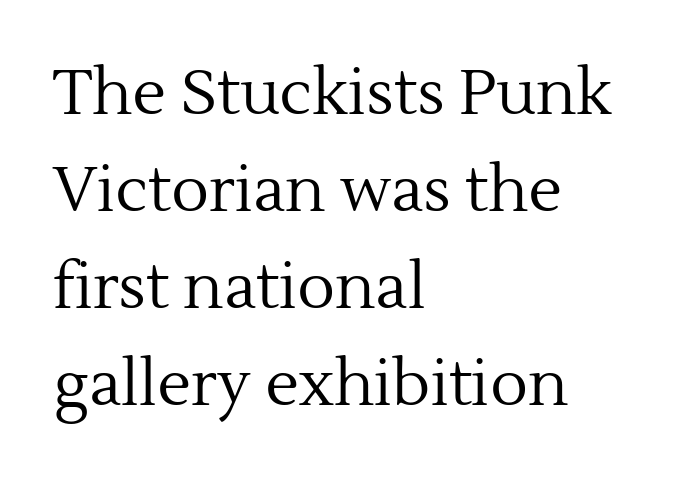
Notice how the stems are strictly vertical — no italics here. No heavy texture on the line: the type isn't bold. A classic flush-left, rag-right setting is used for this passage. Nobody touched the tracking dial on this one.
